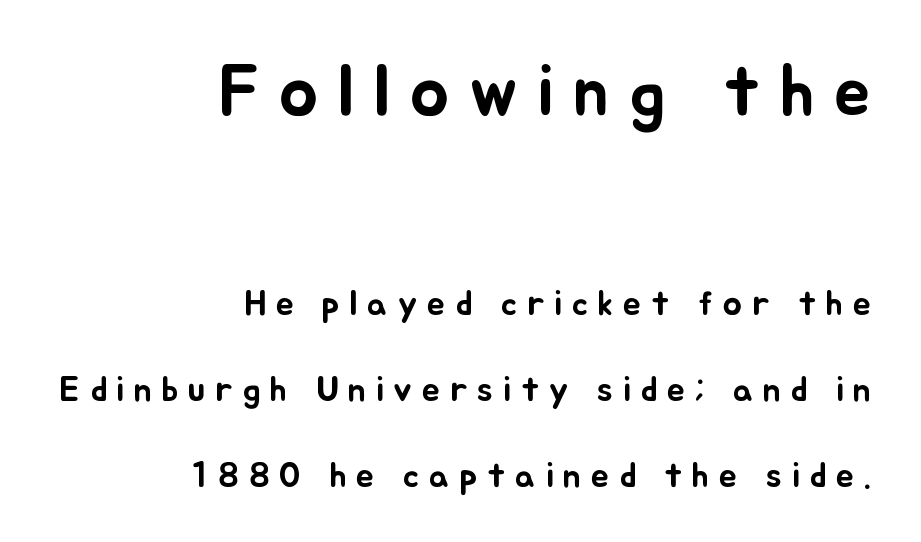
Descenders are the only things crossing below the line. You could not count columns in this text — the font is proportionally spaced. Notice the wide empty band between every row — that's loose leading. The passage shown has open, widely tracked lettering throughout. Ascenders rise straight up at ninety degrees.
